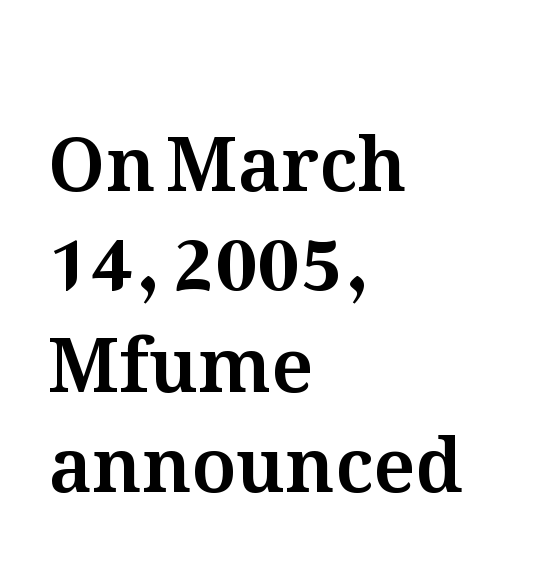
{"italic": "no", "width": "normal", "stroke_contrast": "medium", "x_height": "medium", "monospaced": "no", "underline": "no", "align": "left", "line_spacing": "normal", "line_spacing_ratio": 1.34, "letter_spacing": "normal", "letter_spacing_em": 0.0, "glyph_px": 75}
